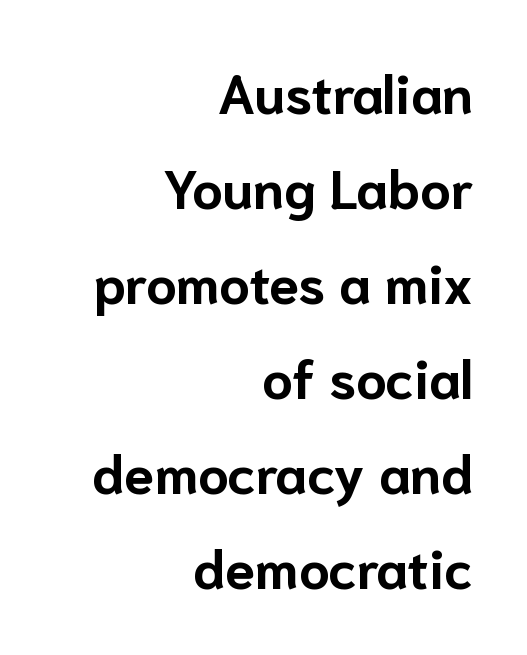
Alignment: flush right. Do the letters lean? They stand straight. The type is set solid horizontally, with unmodified tracking. Is this a sans? Yes — the strokes have no serifs. A typesetter would call this proportional, since set widths differ per character.
